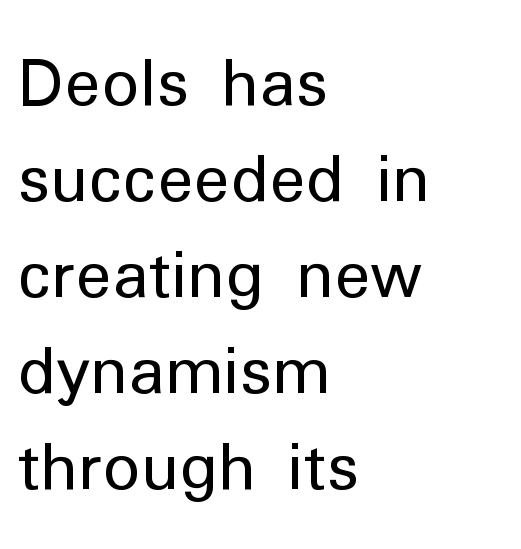
{"serif": "no", "italic": "no", "bold": "no", "weight": "regular", "width": "normal", "stroke_contrast": "low", "x_height": "medium", "monospaced": "no", "underline": "no", "align": "left", "line_spacing": "normal", "line_spacing_ratio": 1.5, "letter_spacing": "normal", "letter_spacing_em": 0.0, "glyph_px": 64}
